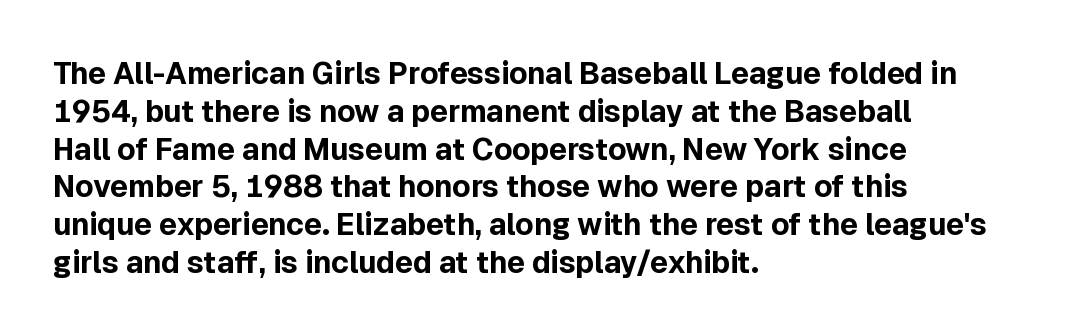
The image shows 30 px bold sans-serif type, upright; set left-aligned, normal line spacing (1.26x), normal letter spacing, not underlined; a medium x-height.
